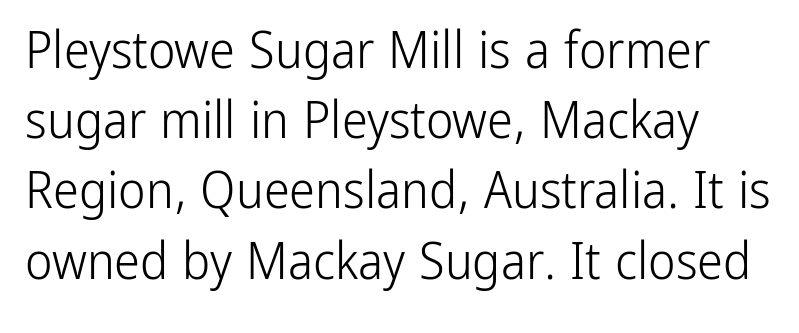
Successive baselines arrive at the customary interval. Designer's note — italics off, roman on. Note the varied advance widths — an 'i' is clearly narrower than an 'm'. Notice how the passage keeps a crisp vertical edge on the left only. Beneath every word, the page is bare. Inter-character spacing is left at the font's built-in metrics.
